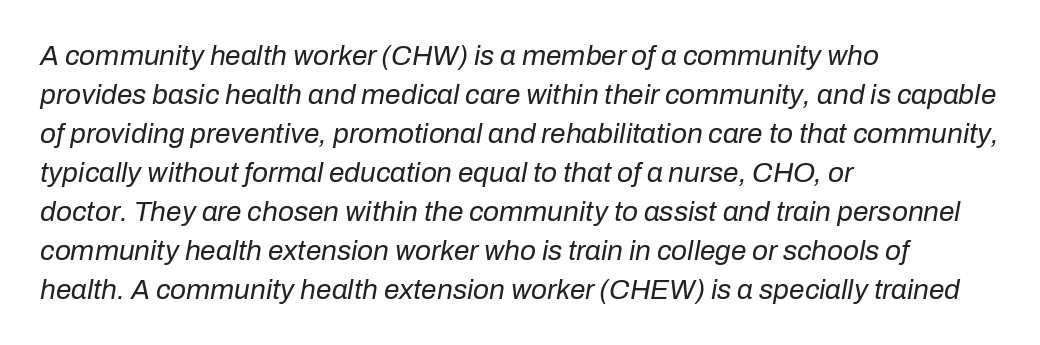
{"italic": "yes", "lean": "right", "slant_degrees": 10, "bold": "no", "weight": "regular", "width": "normal", "stroke_contrast": "low", "x_height": "medium", "monospaced": "no", "underline": "no", "align": "left", "line_spacing": "normal", "line_spacing_ratio": 1.39, "letter_spacing": "normal", "letter_spacing_em": 0.0, "glyph_px": 28}
